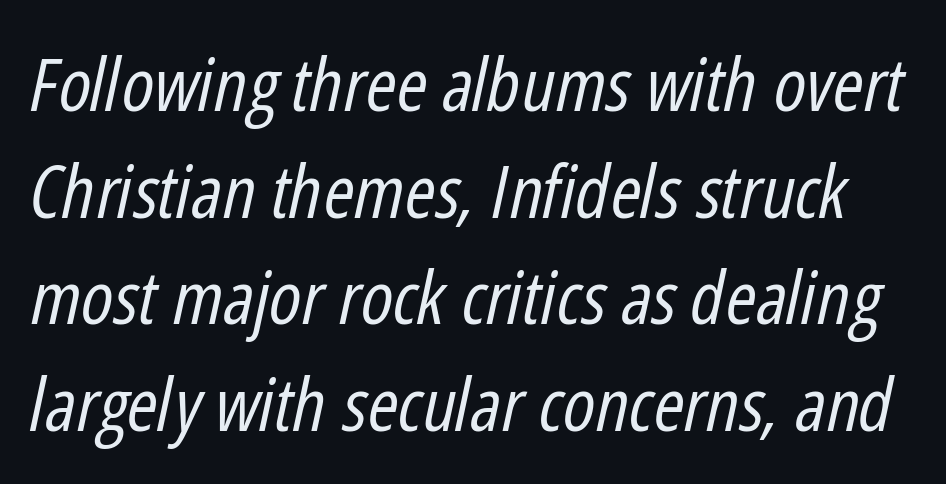
Q: Is the text bold? A: No.
Q: Is the text italic (slanted)? A: Yes, it leans right by about 12 degrees.
Q: Is the text underlined? A: No.
Q: Is the spacing between letters normal or unusually wide? A: Normal.
Q: Is the spacing between lines tight, normal or loose? A: Normal.
Q: Width (condensed, normal, or wide)? A: Condensed.
Q: Stroke contrast? A: Low.
Q: x-height? A: Medium.
Q: Monospaced? A: No.
